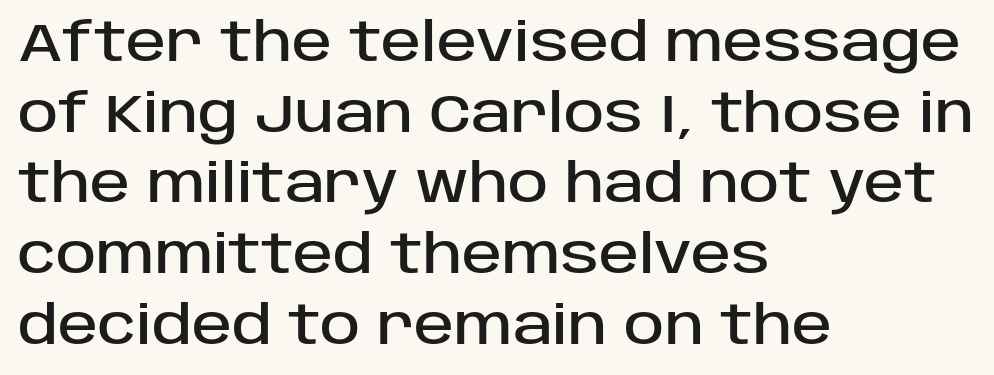
{"serif": "no", "italic": "no", "width": "normal", "stroke_contrast": "low", "x_height": "large", "monospaced": "no", "underline": "no", "align": "left", "line_spacing": "normal", "line_spacing_ratio": 1.31, "letter_spacing": "normal", "letter_spacing_em": 0.0, "glyph_px": 54}
